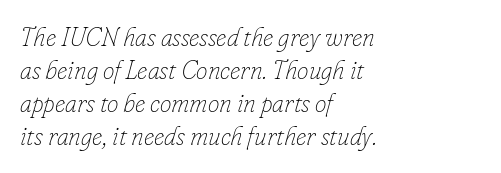
The typesetting does not lean heavy: it is not bold. Posture: slanted. The lines sit at an ordinary, default distance from one another. The paragraph shown leans on its left margin. Only glyphs here, with clear space below each row. Is the letter spacing exaggerated? No — it looks like the ordinary default.
